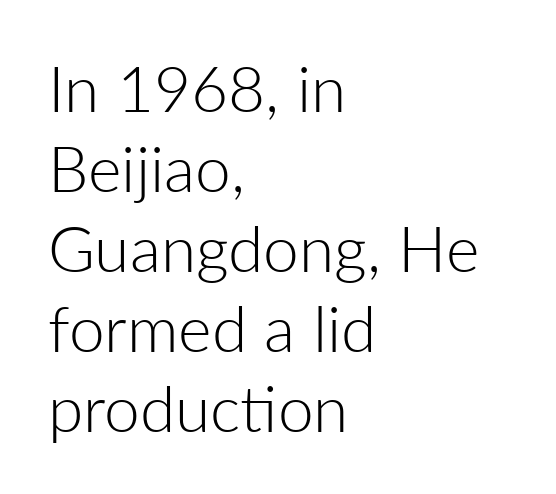
You can tell it's not italic because the verticals are truly vertical. Do the characters align in a grid? No, the font is proportional. This sample uses plain, unmodified letter spacing. The zone under the glyphs is completely vacant.
